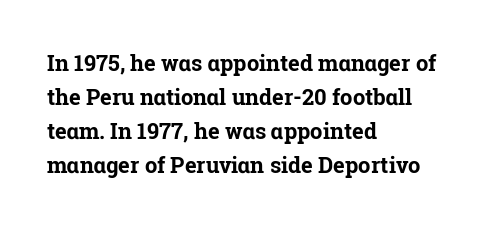
{"italic": "no", "bold": "yes", "underline": "no", "align": "left", "line_spacing": "normal", "line_spacing_ratio": 1.55, "letter_spacing": "normal", "letter_spacing_em": 0.0, "glyph_px": 22}
